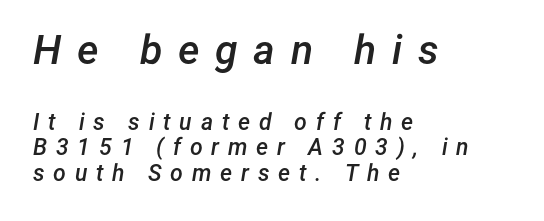
Q: Is the text bold? A: Semi-bold.
Q: Is the text italic (slanted)? A: Yes, it leans right by about 12 degrees.
Q: Is the text underlined? A: No.
Q: How is the paragraph aligned? A: Left-aligned.
Q: Is the spacing between letters normal or unusually wide? A: Unusually wide.
Q: Is the spacing between lines tight, normal or loose? A: Tight.
Q: Which block of text is set in a larger size, the first (top) or the second (bottom)? A: The first (top) one.
Q: Width (condensed, normal, or wide)? A: Normal.
Q: Stroke contrast? A: Low.
Q: x-height? A: Medium.
Q: Monospaced? A: No.
